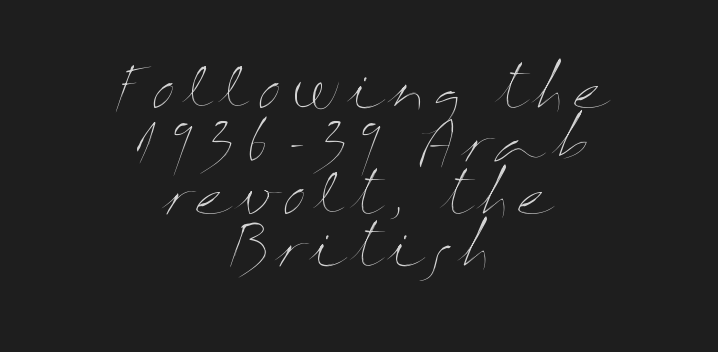
Q: Is the text bold? A: No.
Q: Is the text italic (slanted)? A: Yes.
Q: Is the text underlined? A: No.
Q: How is the paragraph aligned? A: Centered.
Q: Is the spacing between lines tight, normal or loose? A: Tight.
Q: Width (condensed, normal, or wide)? A: Wide.
Q: Stroke contrast? A: Medium.
Q: x-height? A: Medium.
Q: Monospaced? A: No.
